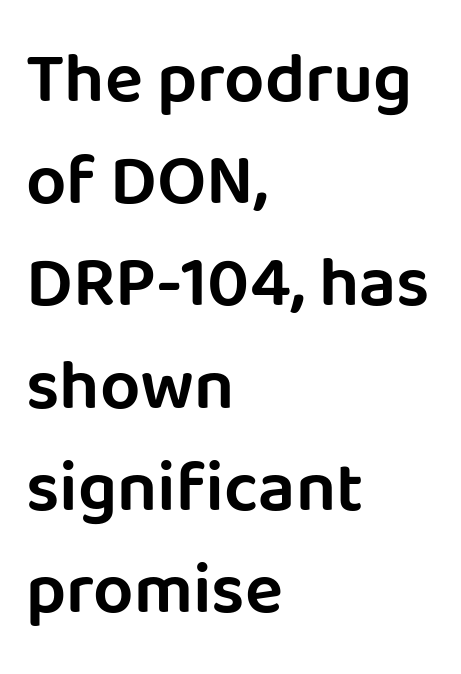
The image shows 71 px sans-serif type, upright; set left-aligned, normal line spacing (1.44x), normal letter spacing, not underlined; low stroke contrast and a large x-height.
